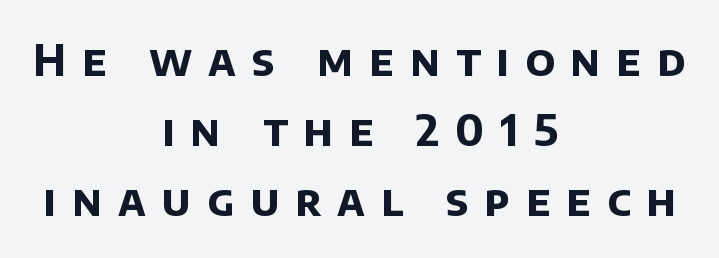
The image shows 43 px bold sans-serif type; set centered, normal line spacing (1.63x), unusually wide letter spacing (+0.37 em), not underlined; low stroke contrast and a large x-height.
